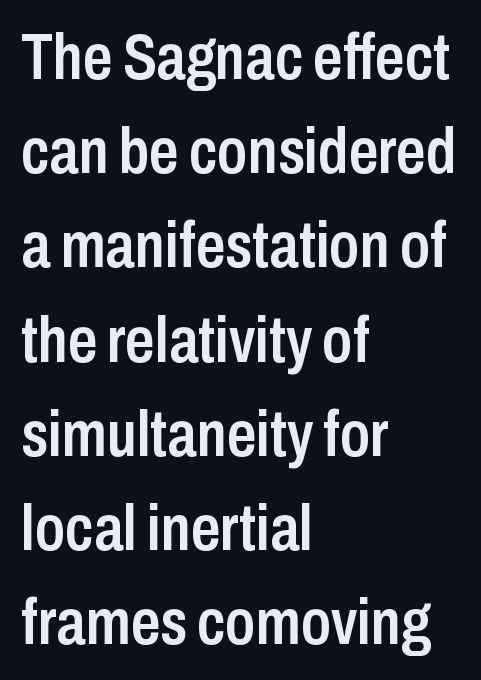
Q: Is the text bold? A: Semi-bold.
Q: Is the text italic (slanted)? A: No, it is upright.
Q: Is the typeface a serif or a sans-serif typeface? A: Sans-serif.
Q: Is the text underlined? A: No.
Q: How is the paragraph aligned? A: Left-aligned.
Q: Is the spacing between letters normal or unusually wide? A: Normal.
Q: Is the spacing between lines tight, normal or loose? A: Normal.
Q: Width (condensed, normal, or wide)? A: Condensed.
Q: Stroke contrast? A: Low.
Q: x-height? A: Medium.
Q: Monospaced? A: No.
